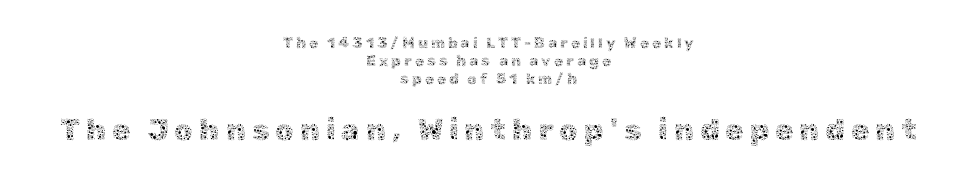
The image shows 30 px thin type, upright; set centered, line spacing 1.2x, not underlined; the second (bottom) block is 2.0x larger; a medium x-height.
